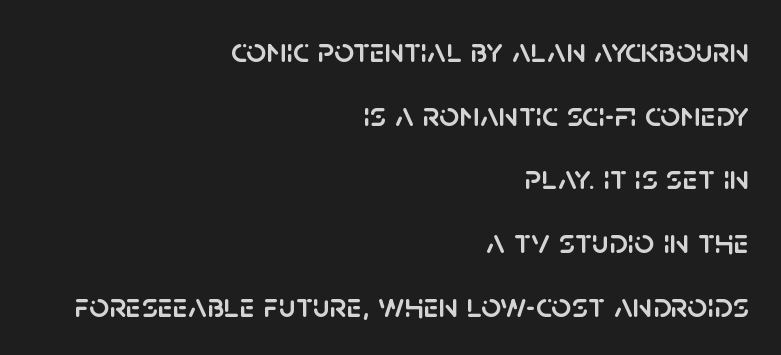
{"serif": "no", "italic": "no", "width": "normal", "stroke_contrast": "low", "x_height": "large", "monospaced": "no", "underline": "no", "align": "right", "line_spacing_ratio": 1.82, "letter_spacing": "normal", "letter_spacing_em": 0.0, "glyph_px": 35}
